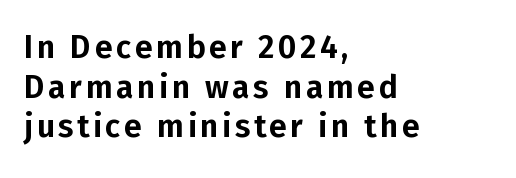
Q: Is the text italic (slanted)? A: No, it is upright.
Q: Is the typeface a serif or a sans-serif typeface? A: Sans-serif.
Q: Is the text underlined? A: No.
Q: How is the paragraph aligned? A: Left-aligned.
Q: Width (condensed, normal, or wide)? A: Normal.
Q: Stroke contrast? A: Low.
Q: x-height? A: Medium.
Q: Monospaced? A: No.
